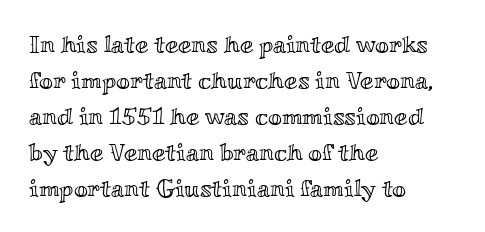
Q: Is the text italic (slanted)? A: No, it is upright.
Q: Is the text underlined? A: No.
Q: How is the paragraph aligned? A: Left-aligned.
Q: Is the spacing between letters normal or unusually wide? A: Normal.
Q: Is the spacing between lines tight, normal or loose? A: Normal.
